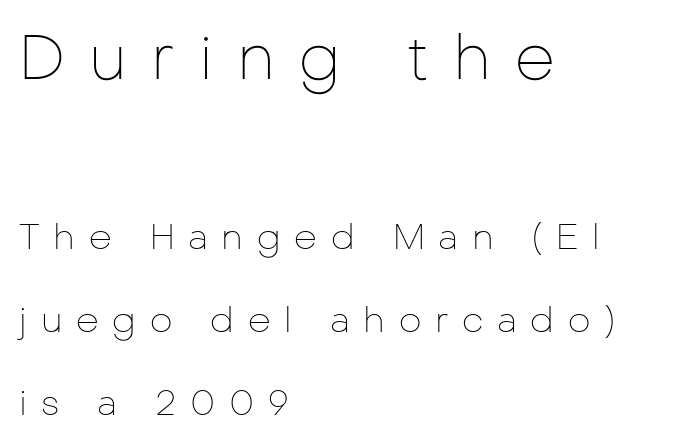
The image shows 63 px thin sans-serif type, upright; set left-aligned, loose line spacing (2.3x), unusually wide letter spacing (+0.38 em), not underlined; the first (top) block is 1.75x larger; low stroke contrast and a medium x-height.
